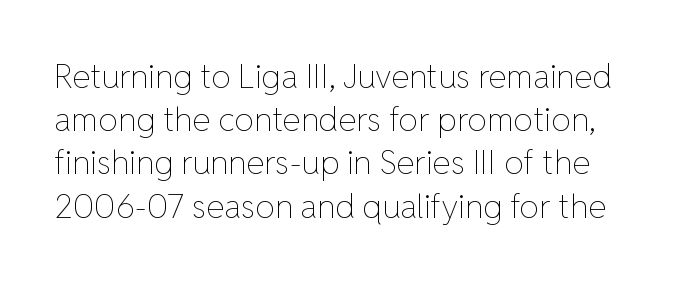
Q: Is the text bold? A: No.
Q: Is the text italic (slanted)? A: No, it is upright.
Q: Is the text underlined? A: No.
Q: Is the spacing between letters normal or unusually wide? A: Normal.
Q: Is the spacing between lines tight, normal or loose? A: Normal.
Q: Width (condensed, normal, or wide)? A: Normal.
Q: Stroke contrast? A: Low.
Q: x-height? A: Medium.
Q: Monospaced? A: No.
